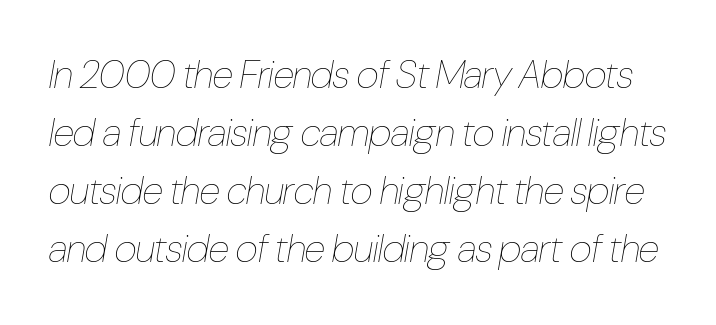
Q: Is the text bold? A: No.
Q: Is the text italic (slanted)? A: Yes, it leans right by about 10 degrees.
Q: Is the text underlined? A: No.
Q: Is the spacing between letters normal or unusually wide? A: Normal.
Q: Is the spacing between lines tight, normal or loose? A: Normal.
Q: Width (condensed, normal, or wide)? A: Condensed.
Q: Stroke contrast? A: Low.
Q: x-height? A: Medium.
Q: Monospaced? A: No.
